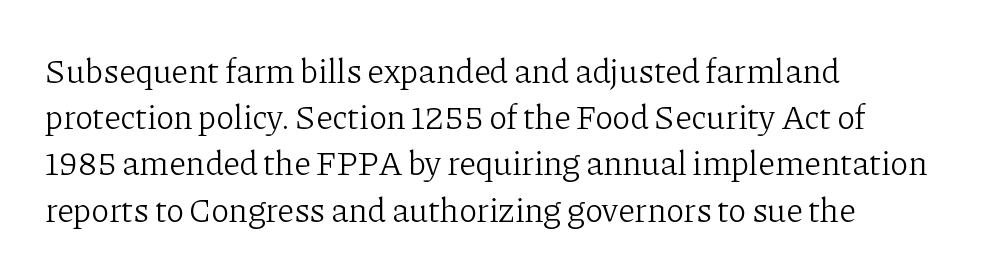
A light-to-regular cut is what we see here. This rendering uses left alignment, leaving the right contour irregular. Note the varied advance widths — an 'i' is clearly narrower than an 'm'. Small tapered or slab feet sit at the stroke ends, so this counts as serif.
